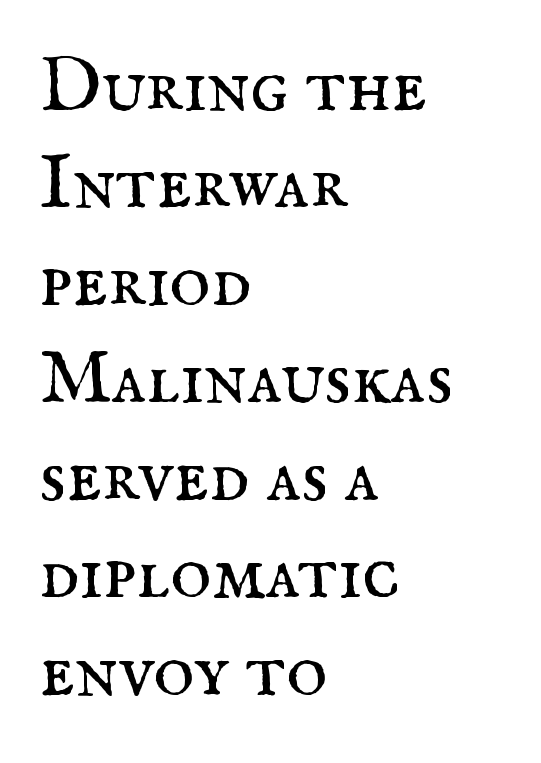
Stems here are at most as thick as an everyday book face. Visually the block forms a straight wall on the left and a jagged coastline on the right. Check the space under the baseline: it is left empty. The letterforms sit shoulder to shoulder at normal distance. The rendering uses natural spacing where letterforms have individual widths. This sample uses a serif face.
